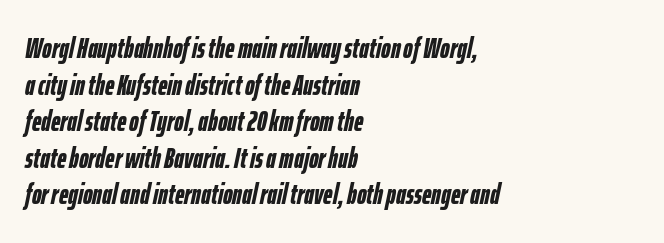
Nothing unusual about the tracking: characters are spaced as the font intends. Does the lettering tilt? It does — this is italic. The paragraph has a hard left edge and a soft right edge. Vertical spacing — default. Words float on clear page, feet unadorned.
